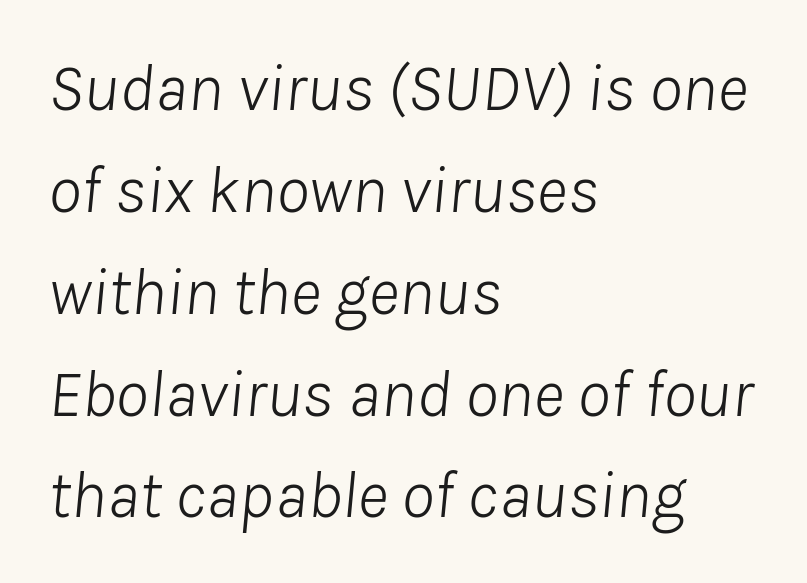
The image shows 67 px light type, italic (leaning right); set left-aligned, normal line spacing (1.52x), normal letter spacing, not underlined; low stroke contrast and a medium x-height.
